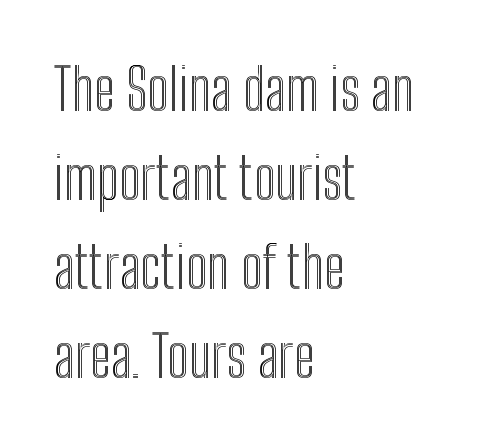
The image shows 57 px condensed type, upright; set left-aligned, normal line spacing (1.56x), normal letter spacing, not underlined; a medium x-height.
